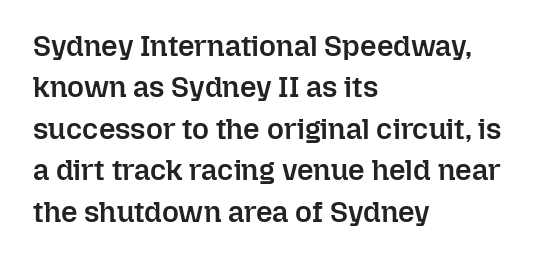
Here the designer chose a conventional face with non-uniform glyph widths. Standard letterfit; no display-style spreading of the glyphs. Every row of glyphs begins at an identical x-position on the left. Look at the stroke-to-counter ratio: somewhat heavy, a semibold. Does the lettering tilt? It doesn't — this is upright.
